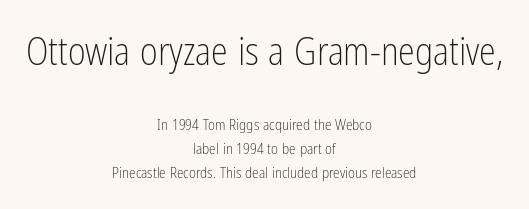
{"serif": "no", "italic": "no", "bold": "no", "weight": "light", "width": "condensed", "stroke_contrast": "low", "x_height": "medium", "monospaced": "no", "underline": "no", "align": "center", "line_spacing": "normal", "line_spacing_ratio": 1.58, "letter_spacing": "normal", "letter_spacing_em": 0.0, "larger_block": "first", "size_ratio": 2.53, "glyph_px": 38}
